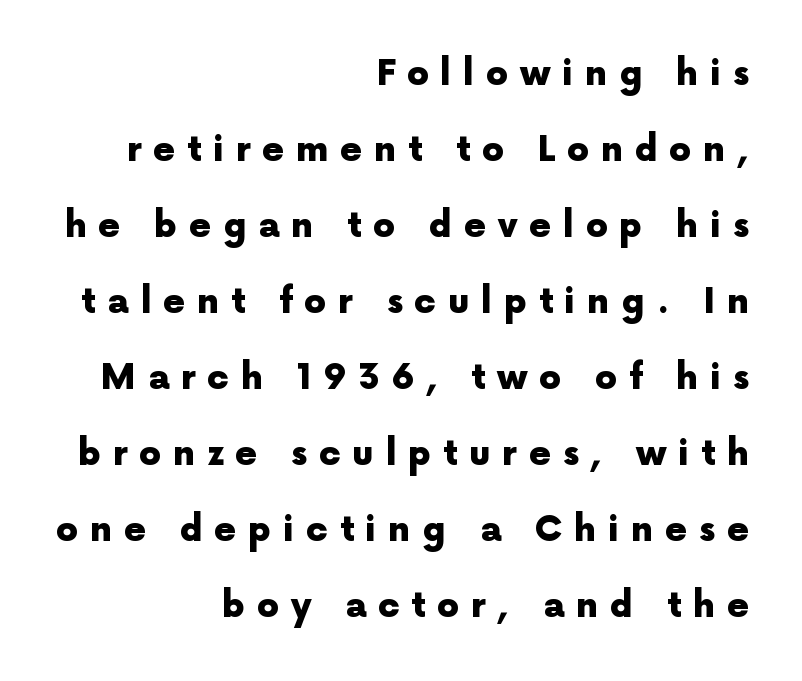
The image shows 35 px heavy sans-serif type, upright; set right-aligned, loose line spacing (2.17x), unusually wide letter spacing (+0.33 em), not underlined; a medium x-height.
